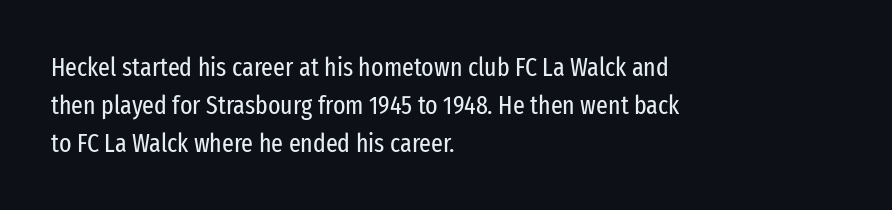
{"italic": "no", "bold": "no", "underline": "no", "align": "left", "line_spacing": "normal", "line_spacing_ratio": 1.46, "letter_spacing": "normal", "letter_spacing_em": 0.0, "glyph_px": 26}
